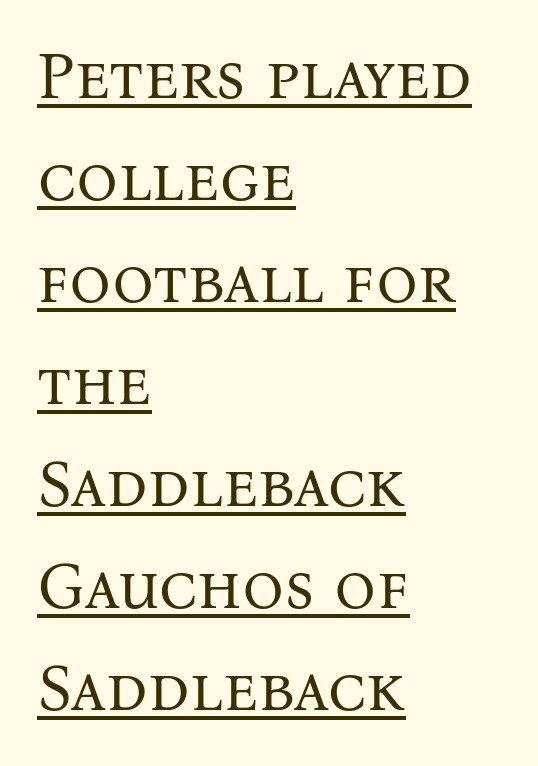
{"serif": "yes", "italic": "no", "bold": "no", "weight": "regular", "width": "normal", "stroke_contrast": "medium", "x_height": "medium", "monospaced": "no", "underline": "yes", "align": "left", "line_spacing": "normal", "line_spacing_ratio": 1.57, "letter_spacing": "normal", "letter_spacing_em": 0.0, "glyph_px": 65}
